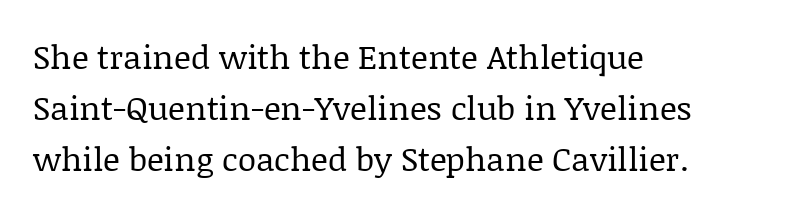
The image shows 33 px regular-weight serif type, upright; set left-aligned, normal line spacing (1.55x), normal letter spacing, not underlined; low stroke contrast and a large x-height.
